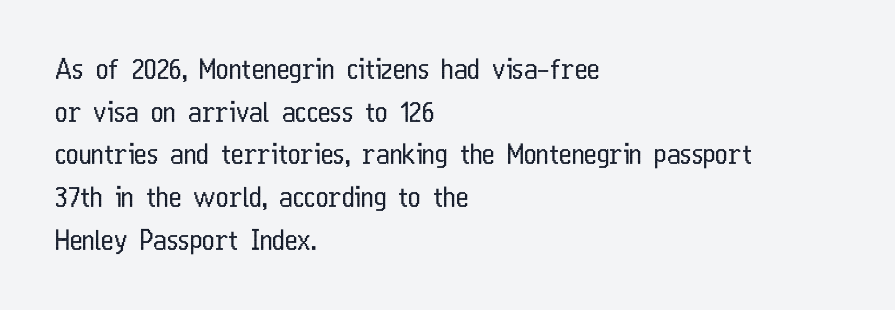
The image shows 27 px text type, upright; set left-aligned, normal line spacing (1.58x), normal letter spacing, not underlined.
